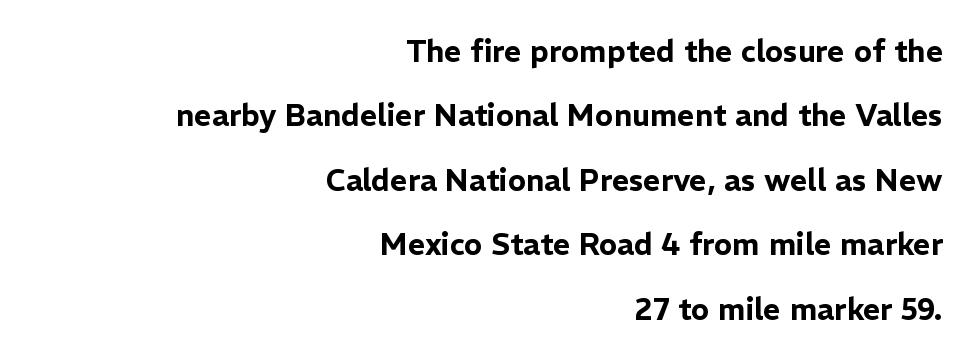
Q: Is the text italic (slanted)? A: No, it is upright.
Q: Is the typeface a serif or a sans-serif typeface? A: Sans-serif.
Q: Is the text underlined? A: No.
Q: How is the paragraph aligned? A: Right-aligned.
Q: Is the spacing between letters normal or unusually wide? A: Normal.
Q: Is the spacing between lines tight, normal or loose? A: Loose.
Q: Width (condensed, normal, or wide)? A: Normal.
Q: Stroke contrast? A: Low.
Q: x-height? A: Medium.
Q: Monospaced? A: No.
